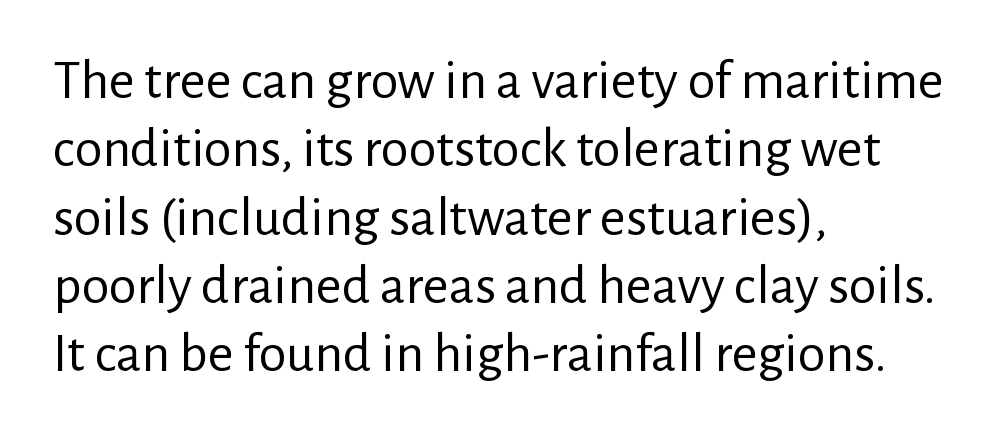
Q: Is the text bold? A: No.
Q: Is the text italic (slanted)? A: No, it is upright.
Q: Is the typeface a serif or a sans-serif typeface? A: Sans-serif.
Q: Is the text underlined? A: No.
Q: How is the paragraph aligned? A: Left-aligned.
Q: Is the spacing between letters normal or unusually wide? A: Normal.
Q: Width (condensed, normal, or wide)? A: Normal.
Q: Stroke contrast? A: Low.
Q: x-height? A: Medium.
Q: Monospaced? A: No.
